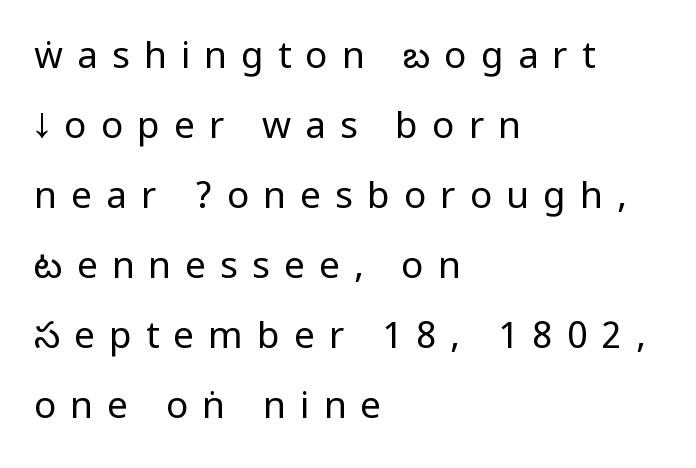
{"serif": "no", "italic": "no", "bold": "no", "weight": "regular", "width": "condensed", "stroke_contrast": "low", "underline": "no", "align": "left", "line_spacing_ratio": 1.89, "letter_spacing": "wide", "letter_spacing_em": 0.38, "glyph_px": 37}
